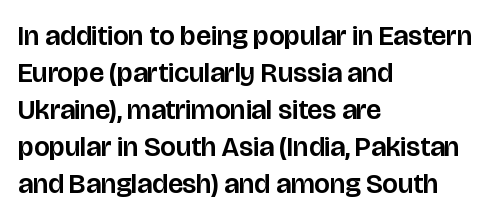
The image shows 28 px sans-serif type, upright; set left-aligned, normal line spacing (1.32x), normal letter spacing, not underlined; low stroke contrast and a large x-height.
